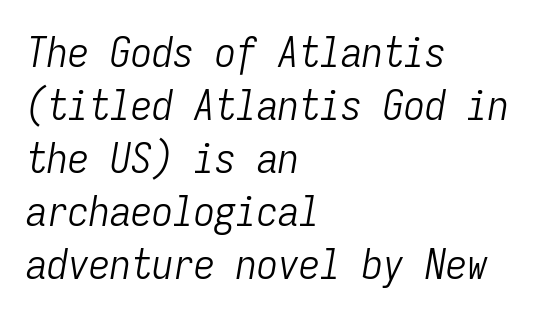
Q: Is the text bold? A: No.
Q: Is the text italic (slanted)? A: Yes, it leans right by about 9 degrees.
Q: Is the text underlined? A: No.
Q: How is the paragraph aligned? A: Left-aligned.
Q: Is the spacing between letters normal or unusually wide? A: Normal.
Q: Is the spacing between lines tight, normal or loose? A: Normal.
Q: Width (condensed, normal, or wide)? A: Condensed.
Q: Stroke contrast? A: Low.
Q: x-height? A: Medium.
Q: Monospaced? A: Yes.
